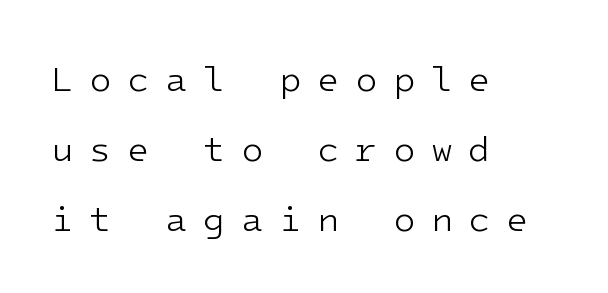
The image shows 36 px light sans-serif type, upright, monospaced; set left-aligned, loose line spacing (1.94x), unusually wide letter spacing (+0.44 em), not underlined; low stroke contrast and a medium x-height.
